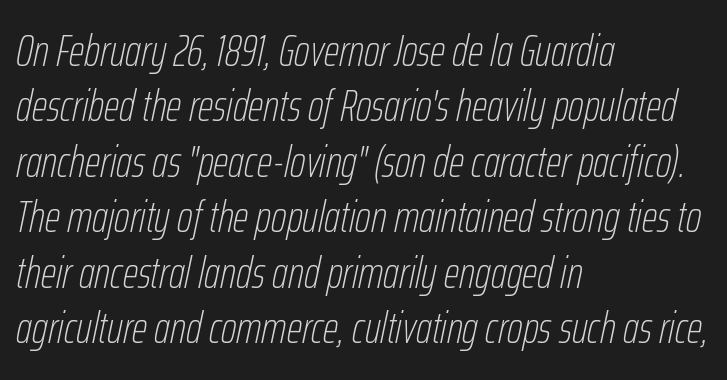
The image shows 44 px thin, condensed type, italic (leaning right); set left-aligned, normal line spacing (1.26x), normal letter spacing, not underlined; low stroke contrast and a medium x-height.
